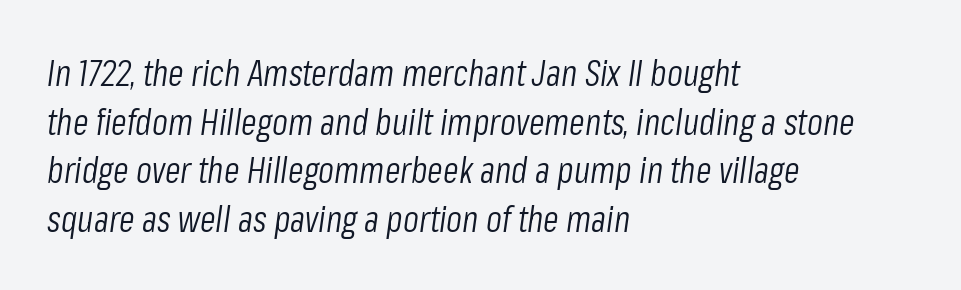
{"italic": "yes", "lean": "right", "slant_degrees": 8, "bold": "no", "weight": "light", "width": "condensed", "stroke_contrast": "low", "x_height": "medium", "monospaced": "no", "underline": "no", "align": "left", "line_spacing": "normal", "line_spacing_ratio": 1.35, "letter_spacing": "normal", "letter_spacing_em": 0.0, "glyph_px": 36}
